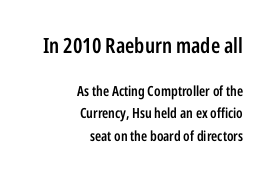
The passage shown is not underscored anywhere. Glyph-to-glyph distance matches everyday printed text. The font's upright variant was chosen for this text. Casual observation: everything's shoved over to the right. The letters in the upper block stand taller than those in the block below. Compared with an ordinary text face, these strokes are moderately heavier — a semibold.
